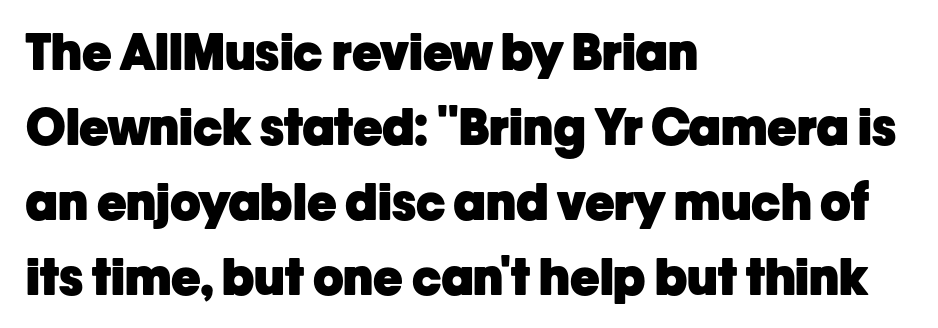
Q: Is the text bold? A: Yes.
Q: Is the text italic (slanted)? A: No, it is upright.
Q: Is the typeface a serif or a sans-serif typeface? A: Sans-serif.
Q: Is the text underlined? A: No.
Q: How is the paragraph aligned? A: Left-aligned.
Q: Is the spacing between letters normal or unusually wide? A: Normal.
Q: Is the spacing between lines tight, normal or loose? A: Normal.
Q: Width (condensed, normal, or wide)? A: Normal.
Q: Stroke contrast? A: Low.
Q: x-height? A: Medium.
Q: Monospaced? A: No.
